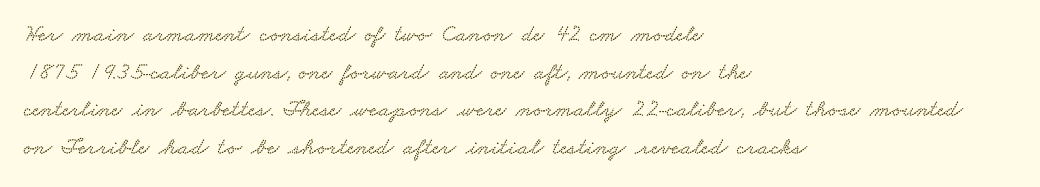
{"underline": "no", "align": "left", "line_spacing": "normal", "line_spacing_ratio": 1.57, "letter_spacing": "normal", "letter_spacing_em": 0.0, "glyph_px": 24}
